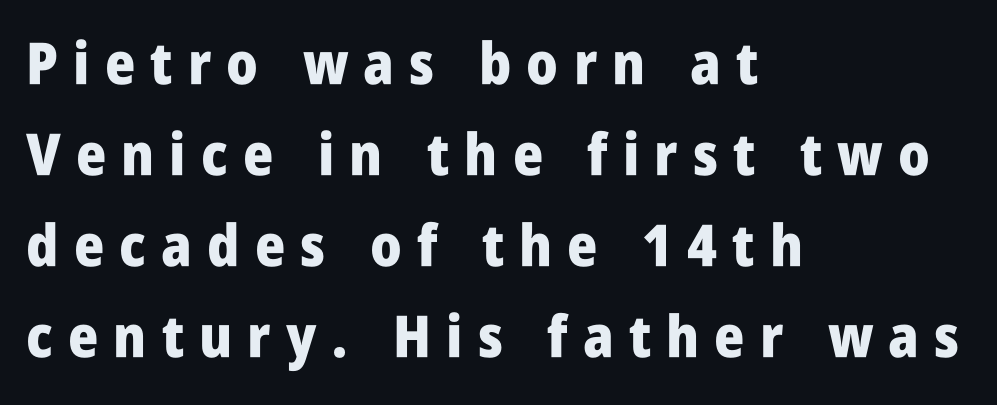
{"serif": "no", "italic": "no", "bold": "yes", "weight": "heavy", "width": "condensed", "stroke_contrast": "low", "x_height": "large", "monospaced": "no", "underline": "no", "align": "left", "line_spacing": "normal", "line_spacing_ratio": 1.57, "letter_spacing": "wide", "letter_spacing_em": 0.26, "glyph_px": 58}
